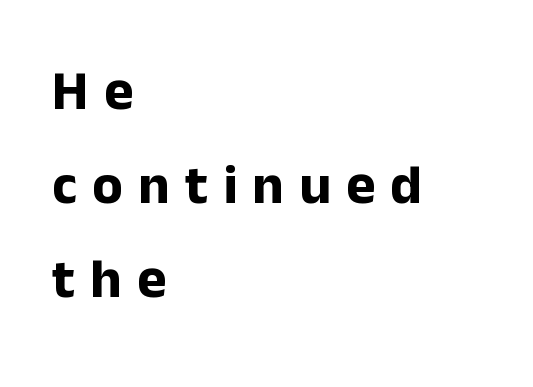
The face used here is a sans, in the tradition of grotesques and geometrics. The face used here is proportionally spaced, like ordinary book or web type. Line starts are locked; line ends wander. Thick stems and heavy bowls — unmistakably bold. Quick note: not italic, upright. Line spacing here is normal.
